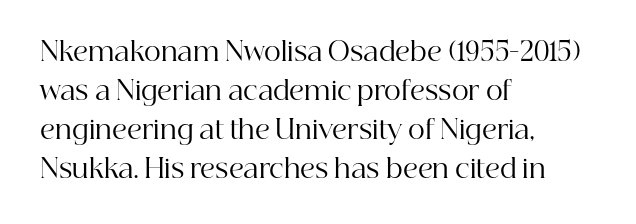
The image shows 26 px text type, upright; set left-aligned, normal line spacing (1.5x), normal letter spacing, not underlined.
